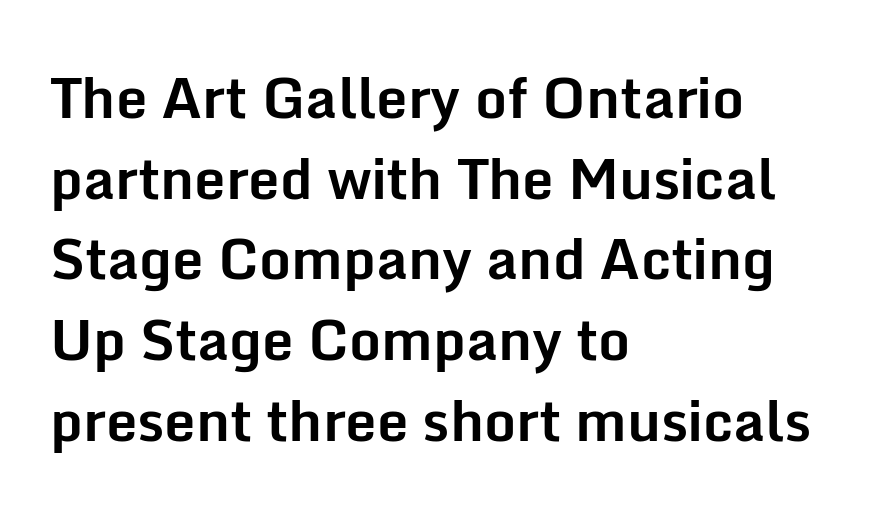
The image shows 56 px bold sans-serif type, upright; set left-aligned, normal line spacing (1.44x), normal letter spacing, not underlined; low stroke contrast and a medium x-height.
